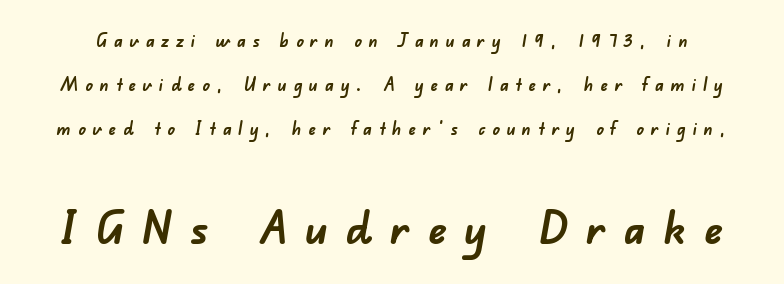
The zone under the glyphs is completely vacant. You could not count columns in this text — the font is proportionally spaced. The typesetting leans heavy: a genuine bold. You can tell from the bare stems that sans-serif type was used. Honestly, the rows look like they've been pulled way apart.
